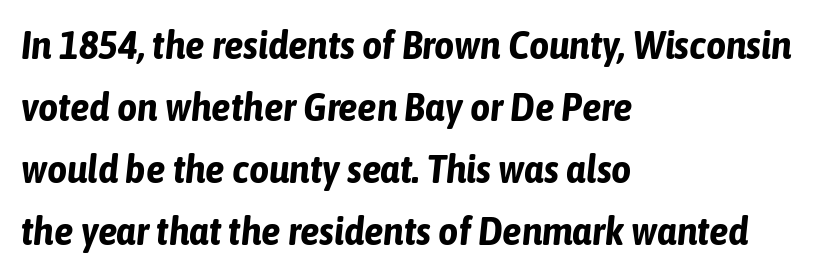
{"italic": "yes", "lean": "right", "slant_degrees": 6, "bold": "yes", "weight": "bold", "width": "condensed", "stroke_contrast": "low", "x_height": "medium", "monospaced": "no", "underline": "no", "align": "left", "line_spacing": "normal", "line_spacing_ratio": 1.59, "letter_spacing": "normal", "letter_spacing_em": 0.0, "glyph_px": 39}
